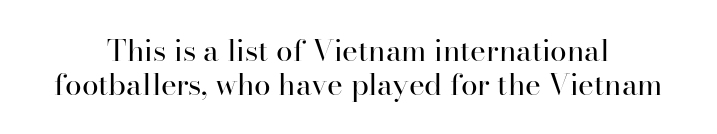
Q: Is the text bold? A: No.
Q: Is the text italic (slanted)? A: No, it is upright.
Q: Is the typeface a serif or a sans-serif typeface? A: Serif.
Q: Is the text underlined? A: No.
Q: How is the paragraph aligned? A: Centered.
Q: Is the spacing between letters normal or unusually wide? A: Normal.
Q: Is the spacing between lines tight, normal or loose? A: Tight.
Q: Width (condensed, normal, or wide)? A: Normal.
Q: Stroke contrast? A: High.
Q: x-height? A: Small.
Q: Monospaced? A: No.
